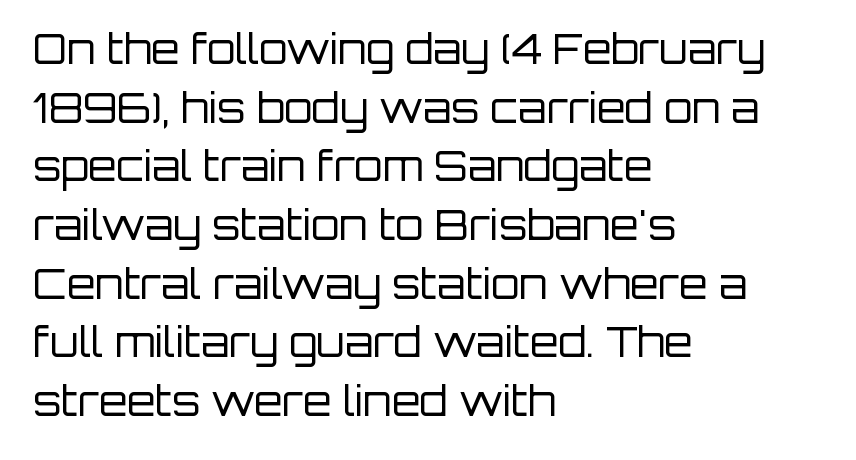
Q: Is the text bold? A: No.
Q: Is the text italic (slanted)? A: No, it is upright.
Q: Is the typeface a serif or a sans-serif typeface? A: Sans-serif.
Q: Is the text underlined? A: No.
Q: How is the paragraph aligned? A: Left-aligned.
Q: Is the spacing between letters normal or unusually wide? A: Normal.
Q: Is the spacing between lines tight, normal or loose? A: Normal.
Q: Width (condensed, normal, or wide)? A: Normal.
Q: Stroke contrast? A: Low.
Q: x-height? A: Large.
Q: Monospaced? A: No.
